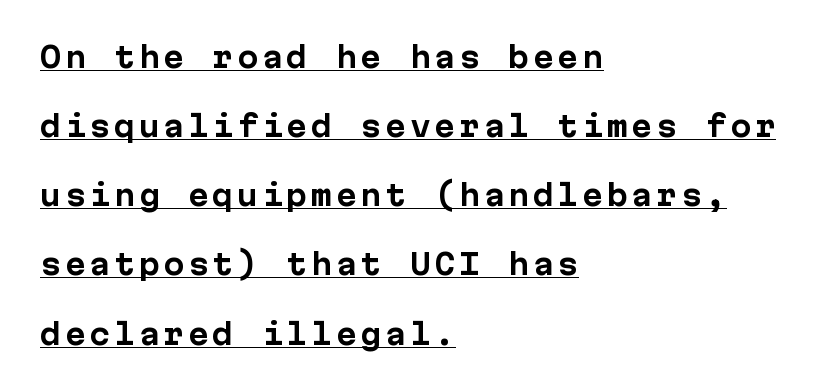
These lines are rendered in a fixed-pitch font. Widely set lines give the paragraph a tall, airy silhouette. Notice how thick the strokes are: this is what a full bold looks like. A typographer would call this underscored text. The typesetter chose a ragged-right arrangement here.
